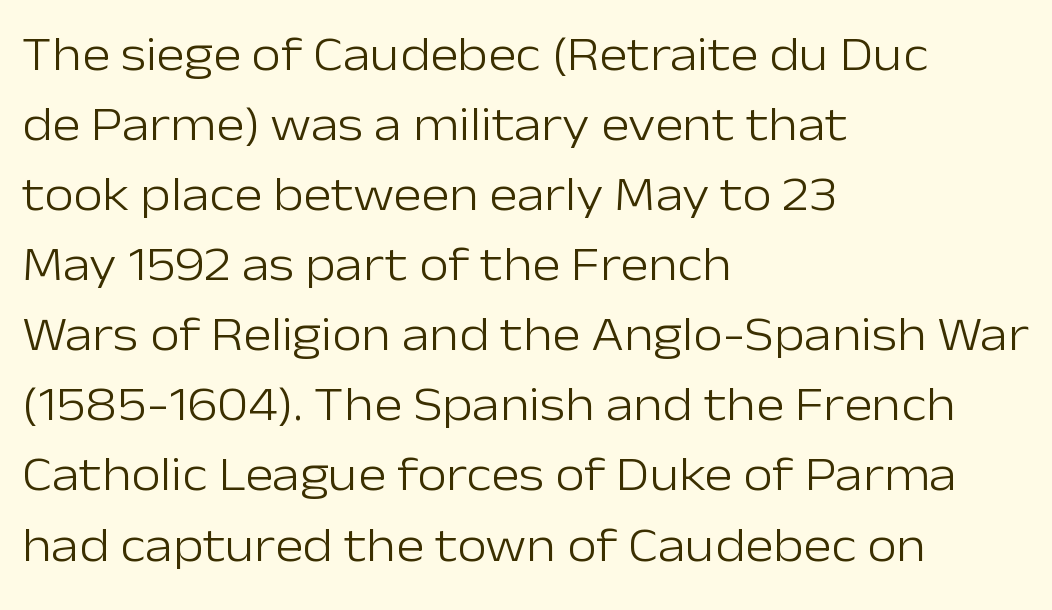
The image shows 48 px light sans-serif type, upright; set left-aligned, normal line spacing (1.46x), normal letter spacing, not underlined; low stroke contrast and a medium x-height.
